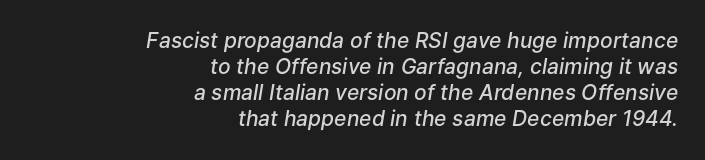
Q: Is the text bold? A: Semi-bold.
Q: Is the text italic (slanted)? A: Yes, it leans right by about 9 degrees.
Q: Is the text underlined? A: No.
Q: How is the paragraph aligned? A: Right-aligned.
Q: Is the spacing between letters normal or unusually wide? A: Normal.
